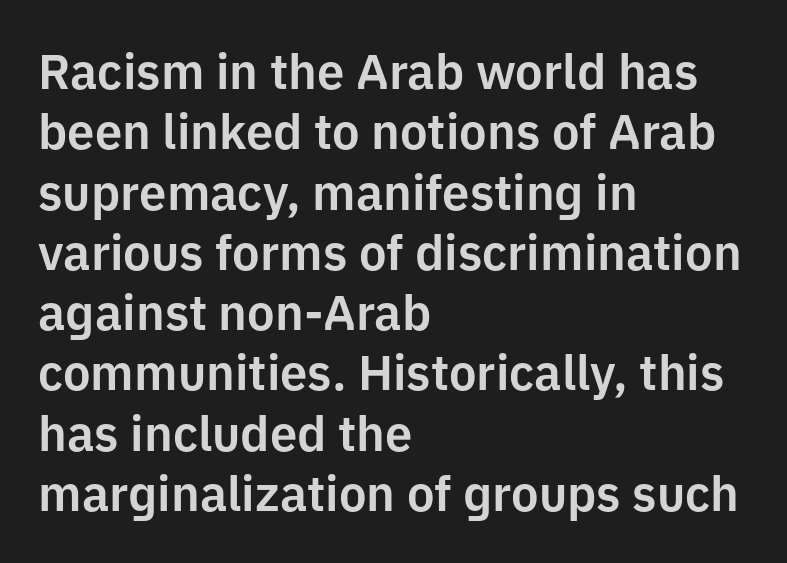
Letter spacing: default. Varying glyph widths throughout — classic text-font behaviour. No italicization has been applied; the sample stays upright. A bare baseline throughout the passage.
